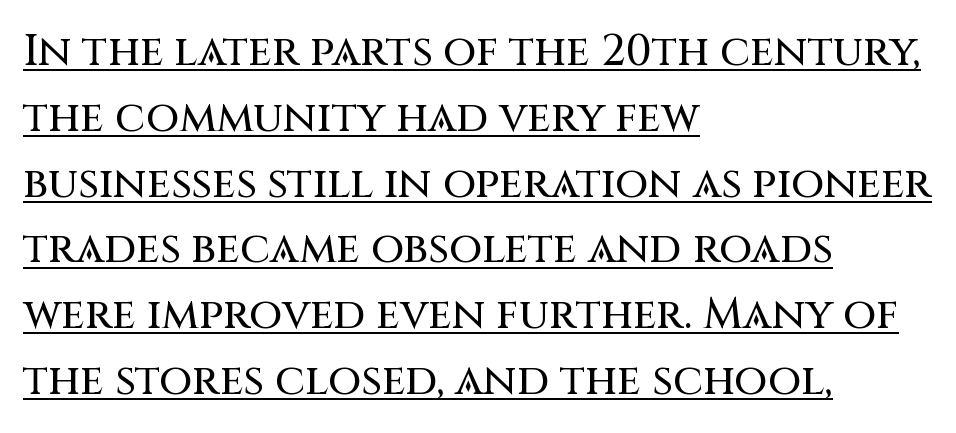
{"serif": "no", "italic": "no", "width": "normal", "stroke_contrast": "medium", "x_height": "large", "monospaced": "no", "underline": "yes", "align": "left", "line_spacing": "normal", "line_spacing_ratio": 1.53, "letter_spacing": "normal", "letter_spacing_em": 0.0, "glyph_px": 43}
